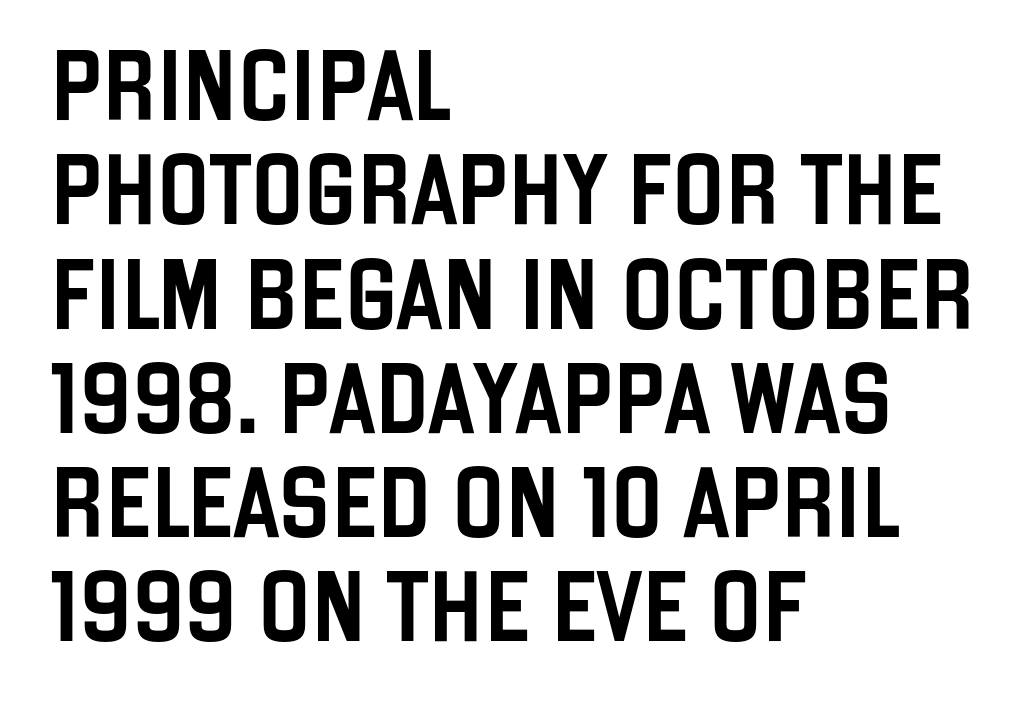
{"serif": "no", "italic": "no", "width": "condensed", "stroke_contrast": "low", "x_height": "large", "monospaced": "no", "underline": "no", "align": "left", "line_spacing": "normal", "line_spacing_ratio": 1.49, "letter_spacing": "normal", "letter_spacing_em": 0.0, "glyph_px": 70}
